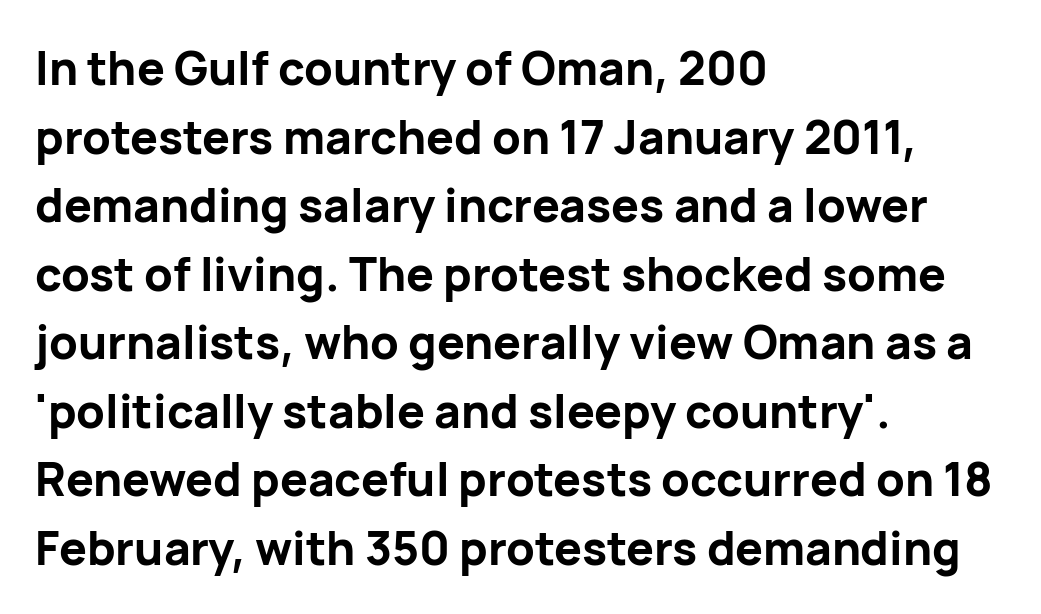
The image shows 46 px bold sans-serif type, upright; set left-aligned, normal line spacing (1.49x), normal letter spacing, not underlined; low stroke contrast and a medium x-height.
